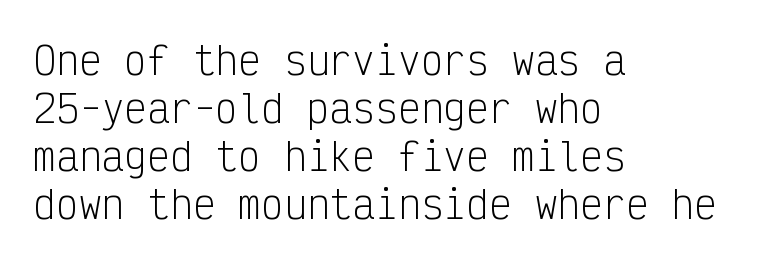
Q: Is the text bold? A: No.
Q: Is the text italic (slanted)? A: No, it is upright.
Q: Is the typeface a serif or a sans-serif typeface? A: Sans-serif.
Q: Is the text underlined? A: No.
Q: How is the paragraph aligned? A: Left-aligned.
Q: Is the spacing between letters normal or unusually wide? A: Normal.
Q: Is the spacing between lines tight, normal or loose? A: Normal.
Q: Width (condensed, normal, or wide)? A: Condensed.
Q: Stroke contrast? A: Low.
Q: x-height? A: Medium.
Q: Monospaced? A: Yes.
